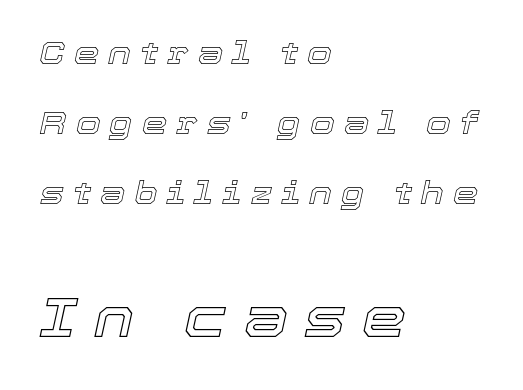
Q: Is the text italic (slanted)? A: Yes, it leans right by about 12 degrees.
Q: Is the text underlined? A: No.
Q: How is the paragraph aligned? A: Left-aligned.
Q: Is the spacing between letters normal or unusually wide? A: Unusually wide.
Q: Is the spacing between lines tight, normal or loose? A: Loose.
Q: Which block of text is set in a larger size, the first (top) or the second (bottom)? A: The second (bottom) one.
Q: Width (condensed, normal, or wide)? A: Normal.
Q: x-height? A: Medium.
Q: Monospaced? A: No.
